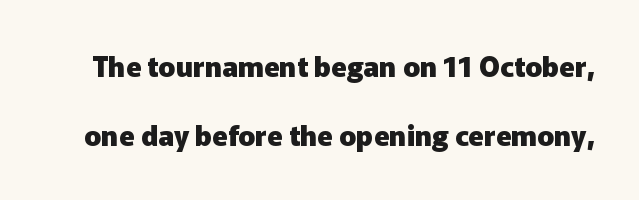
The image shows 28 px heavy sans-serif type, upright; set loose line spacing (2.48x), normal letter spacing, not underlined; low stroke contrast and a medium x-height.
